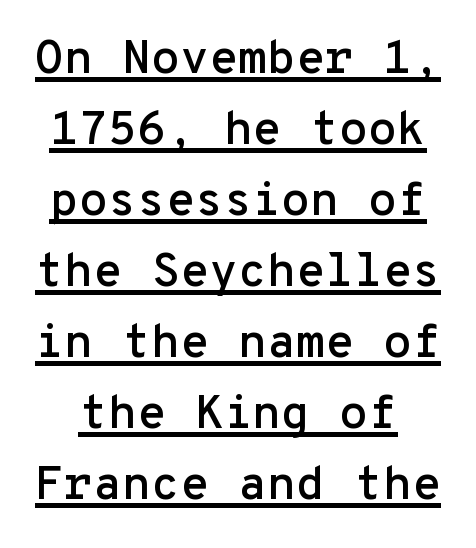
{"serif": "no", "italic": "no", "width": "normal", "stroke_contrast": "low", "x_height": "medium", "monospaced": "yes", "underline": "yes", "line_spacing": "normal", "line_spacing_ratio": 1.51, "letter_spacing": "normal", "letter_spacing_em": 0.0, "glyph_px": 47}
